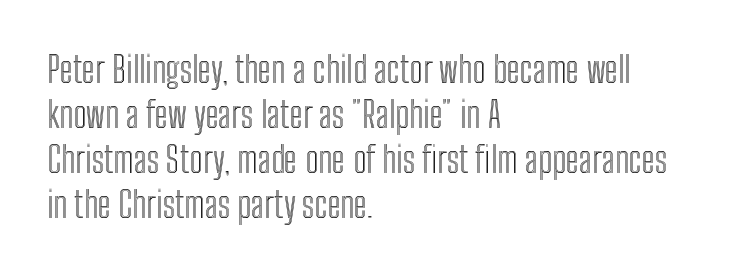
Q: Is the text italic (slanted)? A: No, it is upright.
Q: Is the text underlined? A: No.
Q: How is the paragraph aligned? A: Left-aligned.
Q: Is the spacing between letters normal or unusually wide? A: Normal.
Q: Is the spacing between lines tight, normal or loose? A: Normal.
Q: Width (condensed, normal, or wide)? A: Condensed.
Q: x-height? A: Medium.
Q: Monospaced? A: No.
